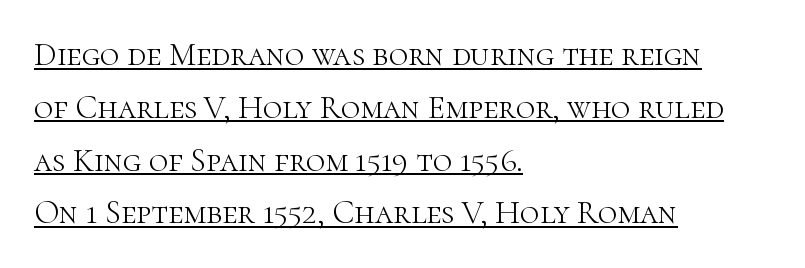
The image shows 33 px light serif type, upright; set left-aligned, normal line spacing (1.6x), normal letter spacing, underlined; high stroke contrast and a medium x-height.
